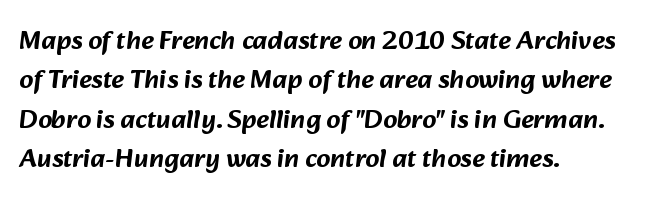
The image shows 27 px text type; set left-aligned, normal line spacing (1.46x), normal letter spacing, not underlined.
